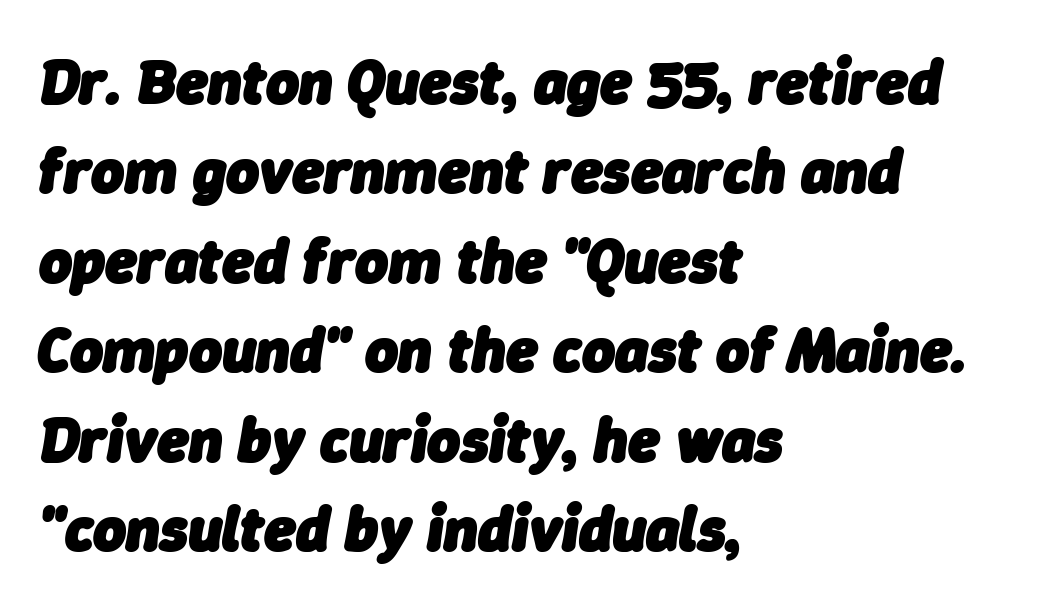
The image shows 63 px heavy type, italic (leaning right); set left-aligned, normal line spacing (1.42x), normal letter spacing, not underlined; low stroke contrast and a medium x-height.
